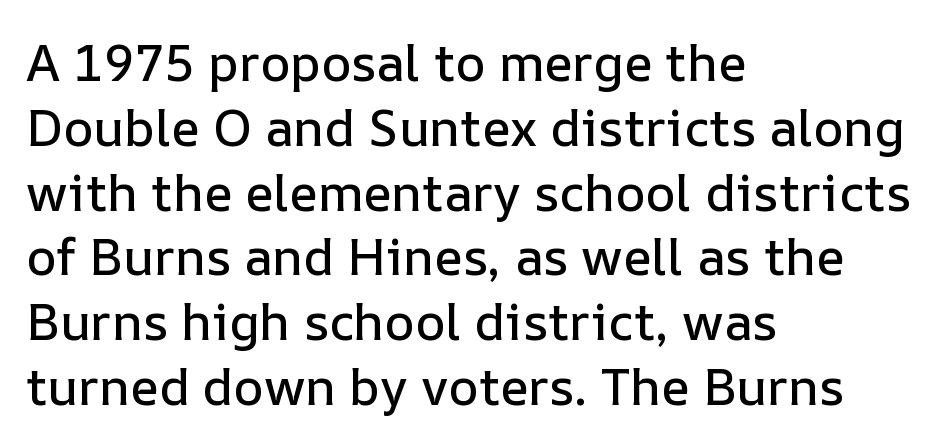
Q: Is the text italic (slanted)? A: No, it is upright.
Q: Is the text underlined? A: No.
Q: How is the paragraph aligned? A: Left-aligned.
Q: Is the spacing between letters normal or unusually wide? A: Normal.
Q: Is the spacing between lines tight, normal or loose? A: Normal.
Q: Width (condensed, normal, or wide)? A: Normal.
Q: Stroke contrast? A: Low.
Q: x-height? A: Medium.
Q: Monospaced? A: No.
